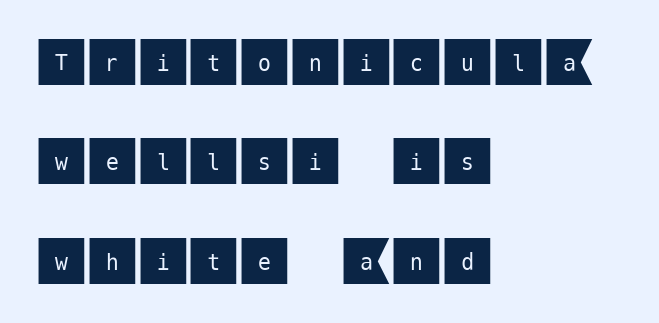
{"serif": "no", "italic": "no", "width": "normal", "stroke_contrast": "medium", "x_height": "large", "underline": "no", "align": "left", "line_spacing": "loose", "line_spacing_ratio": 1.91, "letter_spacing": "normal", "letter_spacing_em": 0.0, "glyph_px": 52}
